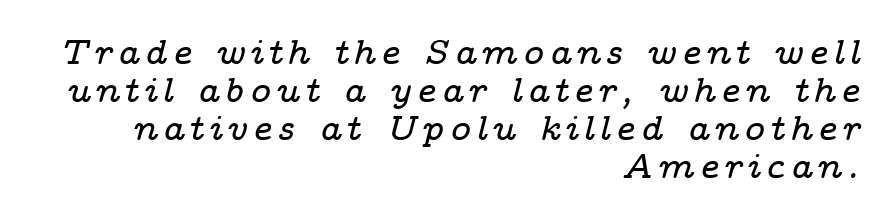
The image shows 35 px wide serif type, italic (leaning right); set right-aligned, tight line spacing (1.09x), not underlined; low stroke contrast and a medium x-height.
